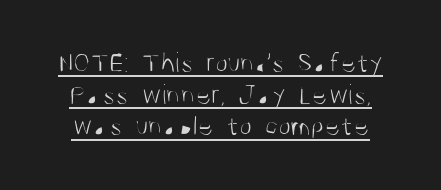
{"serif": "no", "italic": "no", "bold": "no", "weight": "light", "width": "condensed", "stroke_contrast": "medium", "x_height": "large", "monospaced": "no", "underline": "yes", "line_spacing": "tight", "line_spacing_ratio": 1.09, "letter_spacing": "normal", "letter_spacing_em": 0.0, "glyph_px": 29}
